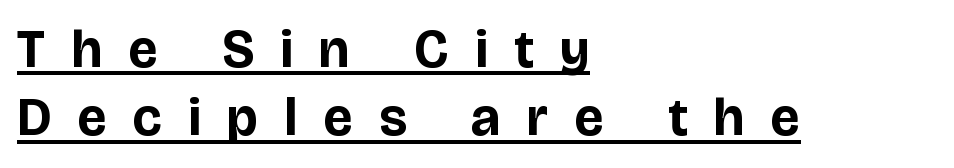
The image shows 53 px bold sans-serif type, upright; set left-aligned, normal line spacing (1.29x), unusually wide letter spacing (+0.5 em), underlined; low stroke contrast and a large x-height.
